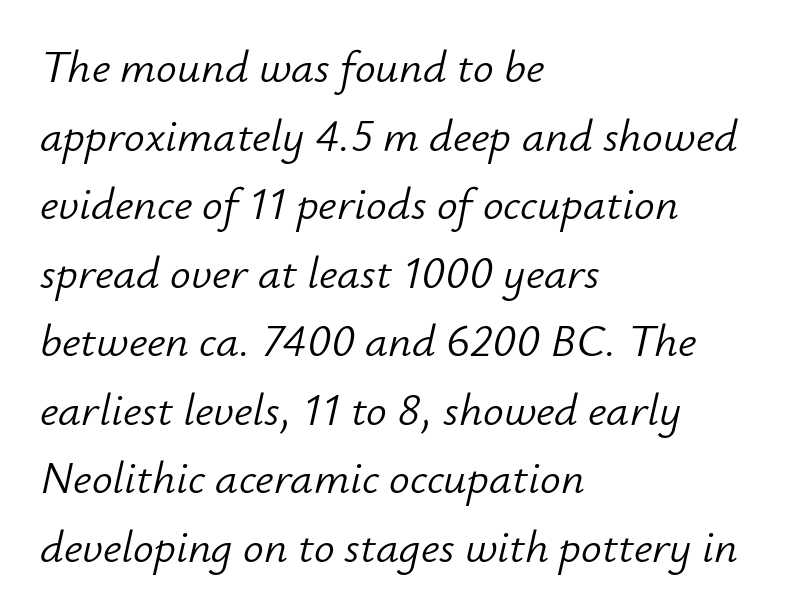
The image shows 46 px light type, italic (leaning right); set left-aligned, normal line spacing (1.49x), normal letter spacing, not underlined; low stroke contrast and a small x-height.
